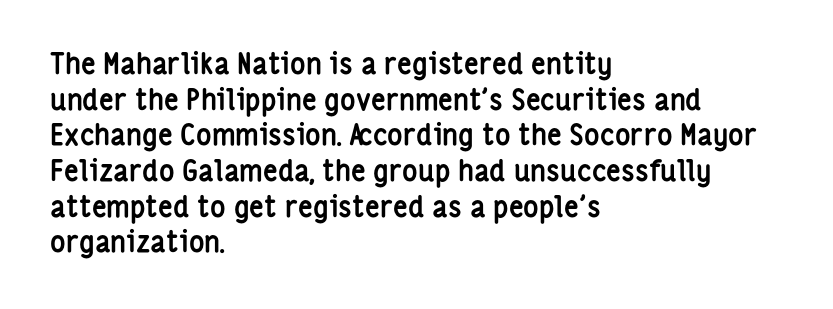
The image shows 29 px semibold, condensed sans-serif type, upright; set left-aligned, line spacing 1.23x, normal letter spacing, not underlined; low stroke contrast and a medium x-height.
